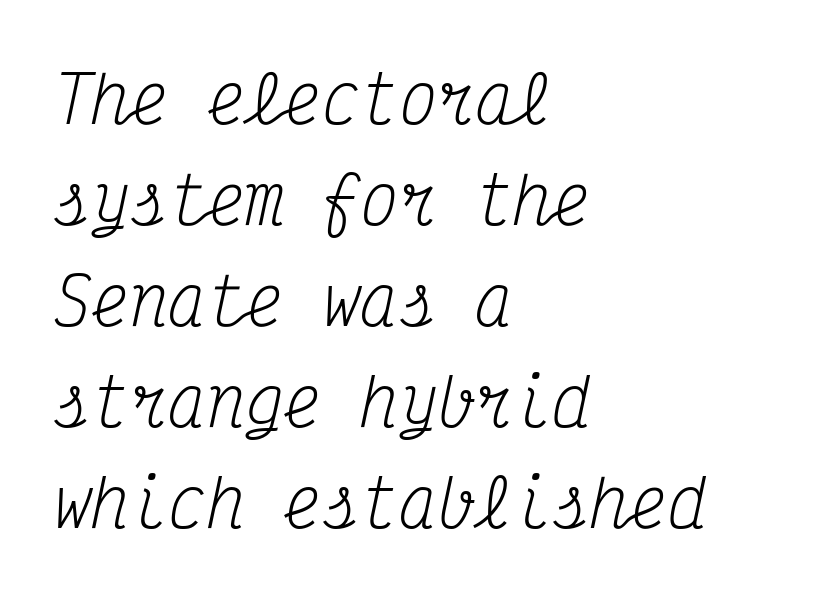
The glyphs are unaccompanied by any horizontal stroke below them. Regarding leading, the lines here are spaced in the standard way. The tracking reads as untouched default to a designer's eye. Here the designer chose a console-style face with uniform glyph widths. The font is comparable to plain body text, perhaps lighter.
